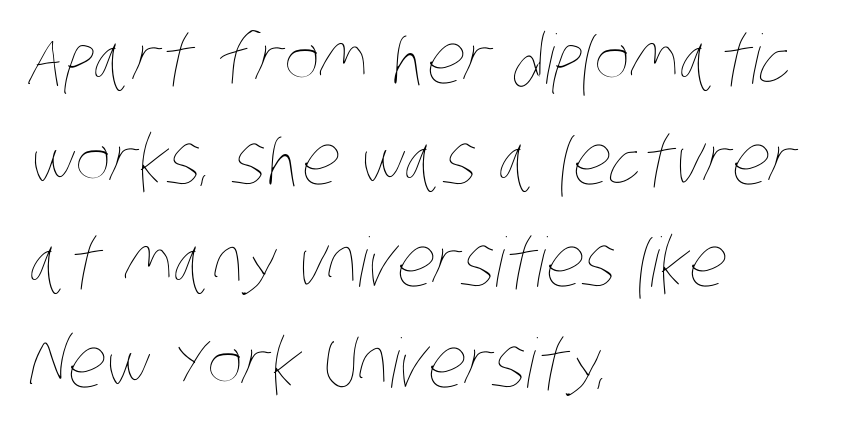
Q: Is the text bold? A: No.
Q: Is the text underlined? A: No.
Q: How is the paragraph aligned? A: Left-aligned.
Q: Is the spacing between letters normal or unusually wide? A: Normal.
Q: Is the spacing between lines tight, normal or loose? A: Normal.
Q: Width (condensed, normal, or wide)? A: Condensed.
Q: Stroke contrast? A: Low.
Q: x-height? A: Large.
Q: Monospaced? A: No.
